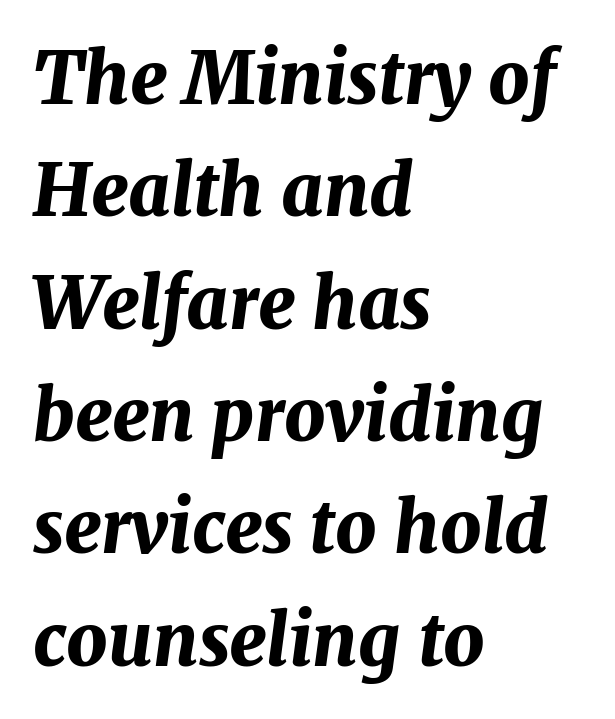
{"italic": "yes", "lean": "right", "slant_degrees": 7, "bold": "yes", "weight": "bold", "width": "normal", "stroke_contrast": "medium", "x_height": "medium", "monospaced": "no", "underline": "no", "align": "left", "line_spacing": "normal", "line_spacing_ratio": 1.56, "letter_spacing": "normal", "letter_spacing_em": 0.0, "glyph_px": 72}
